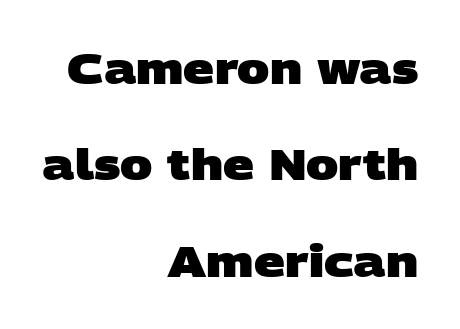
{"serif": "no", "bold": "yes", "weight": "heavy", "width": "wide", "stroke_contrast": "low", "x_height": "large", "monospaced": "no", "underline": "no", "align": "right", "line_spacing": "loose", "line_spacing_ratio": 2.24, "letter_spacing": "normal", "letter_spacing_em": 0.0, "glyph_px": 43}
